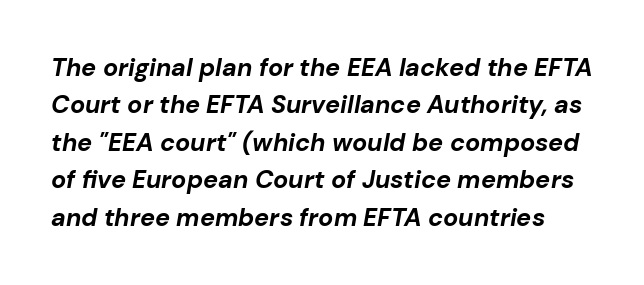
{"italic": "yes", "lean": "right", "slant_degrees": 10, "bold": "yes", "underline": "no", "line_spacing": "normal", "line_spacing_ratio": 1.5, "letter_spacing": "normal", "letter_spacing_em": 0.0, "glyph_px": 25}
